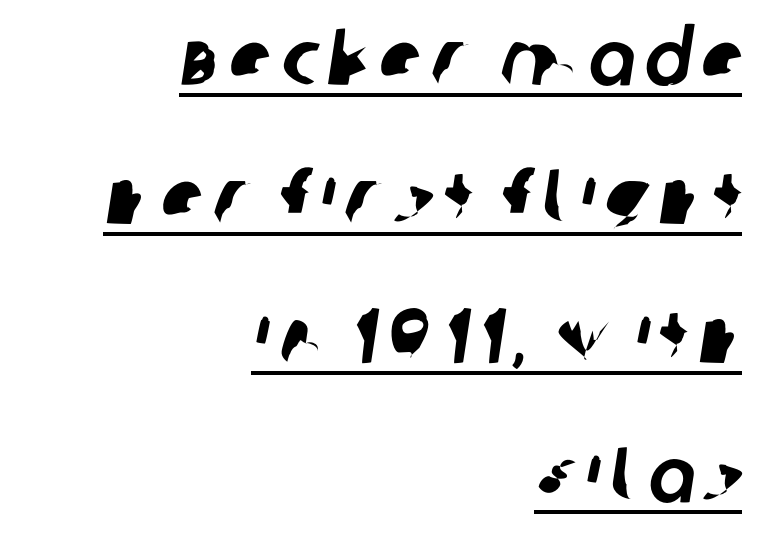
Classification — sans serif. The rendering uses natural spacing where letterforms have individual widths. Every word sits above its own underline. A student would call this right alignment; a typographer would say flush right, rag left.
